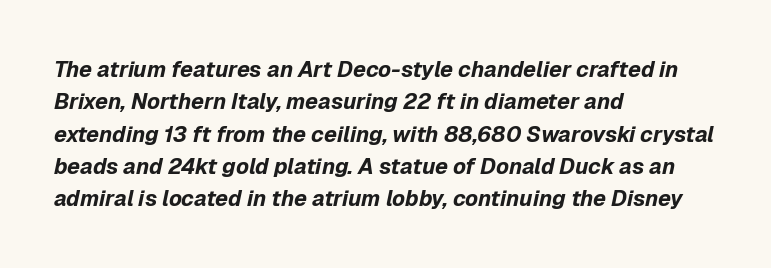
{"italic": "yes", "lean": "right", "slant_degrees": 12, "bold": "yes", "underline": "no", "align": "left", "line_spacing": "normal", "line_spacing_ratio": 1.47, "letter_spacing": "normal", "letter_spacing_em": 0.0, "glyph_px": 22}
